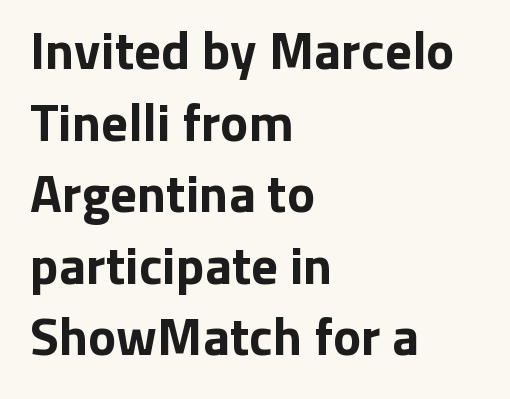
What's the leading like? Ordinary, nothing unusual. Posture: vertical. The rendering uses natural spacing where letterforms have individual widths. Does the weight exceed regular? Yes, all the way to bold. Is this a sans? Yes — the strokes have no serifs.
